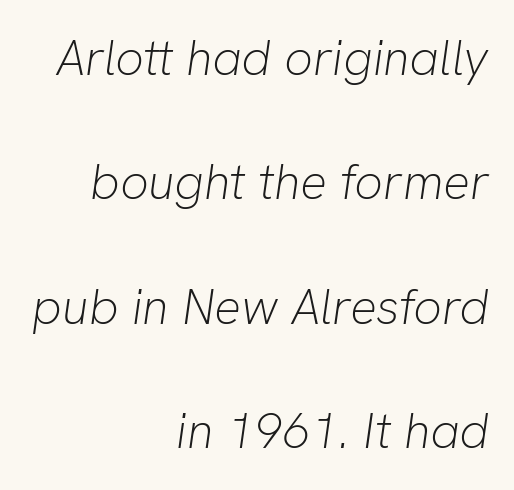
Q: Is the text bold? A: No.
Q: Is the text italic (slanted)? A: Yes, it leans right by about 8 degrees.
Q: Is the text underlined? A: No.
Q: How is the paragraph aligned? A: Right-aligned.
Q: Is the spacing between letters normal or unusually wide? A: Normal.
Q: Is the spacing between lines tight, normal or loose? A: Loose.
Q: Width (condensed, normal, or wide)? A: Normal.
Q: Stroke contrast? A: Low.
Q: x-height? A: Medium.
Q: Monospaced? A: No.
